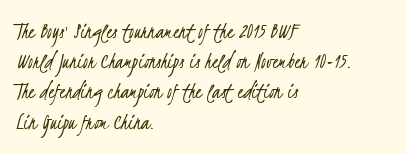
{"bold": "no", "underline": "no", "align": "left", "line_spacing": "normal", "line_spacing_ratio": 1.26, "letter_spacing": "normal", "letter_spacing_em": 0.0, "glyph_px": 24}
